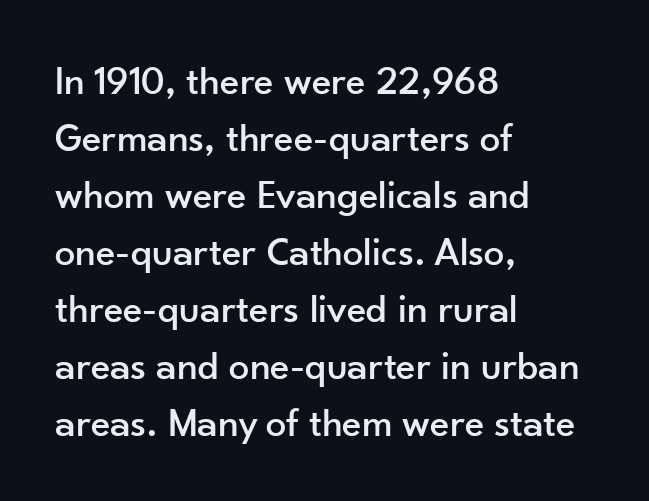
The image shows 41 px sans-serif type, upright; set left-aligned, normal line spacing (1.39x), normal letter spacing, not underlined; low stroke contrast and a small x-height.
